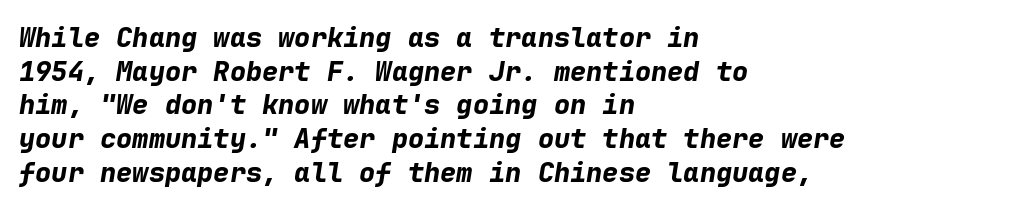
The image shows 27 px bold type, italic (leaning right); set left-aligned, normal line spacing (1.25x), normal letter spacing, not underlined.
